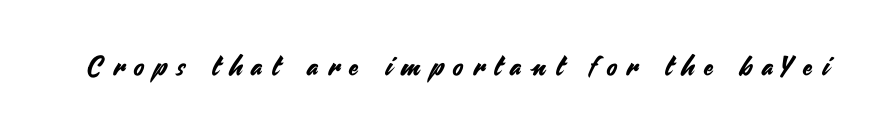
{"underline": "no", "letter_spacing": "wide", "letter_spacing_em": 0.36, "glyph_px": 27}
